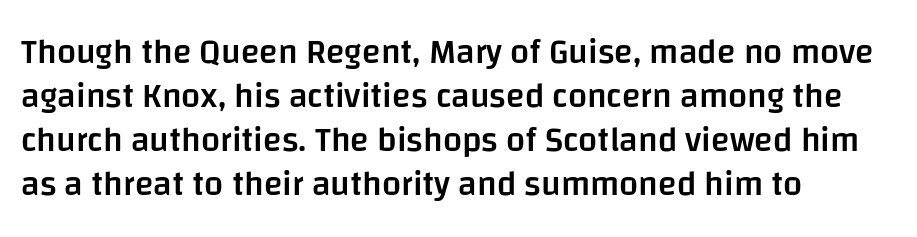
Q: Is the text bold? A: Semi-bold.
Q: Is the text italic (slanted)? A: No, it is upright.
Q: Is the typeface a serif or a sans-serif typeface? A: Sans-serif.
Q: Is the text underlined? A: No.
Q: How is the paragraph aligned? A: Left-aligned.
Q: Is the spacing between letters normal or unusually wide? A: Normal.
Q: Is the spacing between lines tight, normal or loose? A: Normal.
Q: Width (condensed, normal, or wide)? A: Normal.
Q: Stroke contrast? A: Low.
Q: x-height? A: Large.
Q: Monospaced? A: No.
